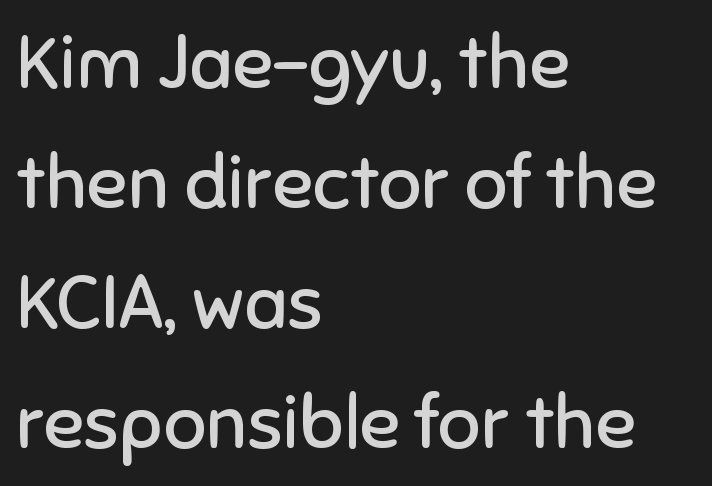
The image shows 75 px regular-weight sans-serif type, upright; set left-aligned, normal line spacing (1.6x), normal letter spacing, not underlined; low stroke contrast and a medium x-height.
